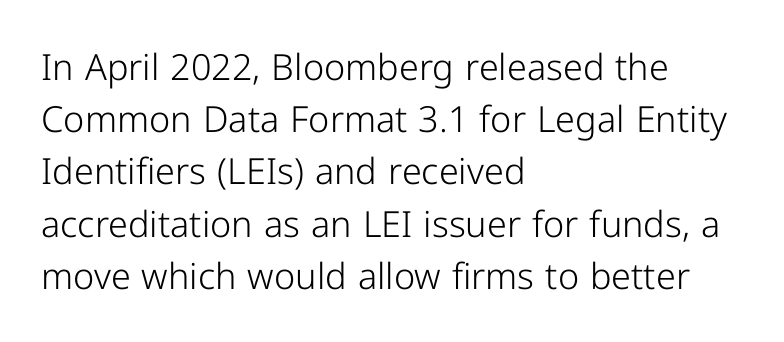
Q: Is the text bold? A: No.
Q: Is the text italic (slanted)? A: No, it is upright.
Q: Is the typeface a serif or a sans-serif typeface? A: Sans-serif.
Q: Is the text underlined? A: No.
Q: How is the paragraph aligned? A: Left-aligned.
Q: Is the spacing between letters normal or unusually wide? A: Normal.
Q: Is the spacing between lines tight, normal or loose? A: Normal.
Q: Width (condensed, normal, or wide)? A: Normal.
Q: Stroke contrast? A: Low.
Q: x-height? A: Medium.
Q: Monospaced? A: No.
